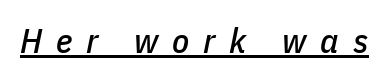
The typography opts for an oblique posture over an upright one. Here the designer chose a conventional face with non-uniform glyph widths. The string is rendered with underlining switched on. Substantial extra tracking has been applied to these lines.
